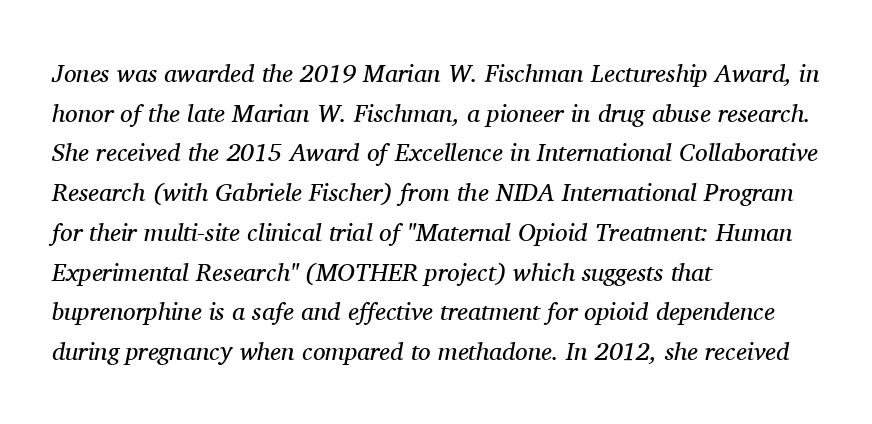
This rendering uses left alignment, leaving the right contour irregular. Line spacing here is normal. Characters follow at the spacing the type designer built in. A quiet, ordinary-to-light weight characterises the typeface. The lettering tilts uniformly, giving the passage an italic look. Check under the words: just untouched page.
